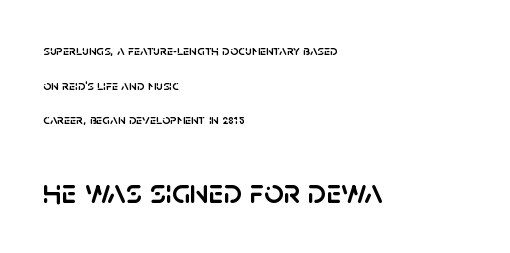
The image shows 34 px sans-serif type, upright; set left-aligned, loose line spacing (2.48x), normal letter spacing, not underlined; the second (bottom) block is 2.43x larger; low stroke contrast and a large x-height.
